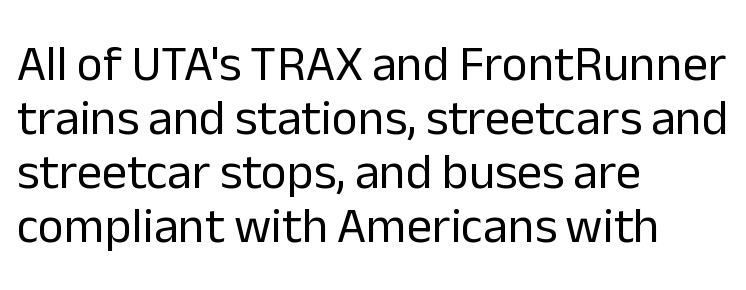
This sample is left-justified, so line endings fall wherever the words run out. Quick note: underline off. The letters sit at their default tracking, neither squeezed nor spread. These lines are composed in type without serifs.
